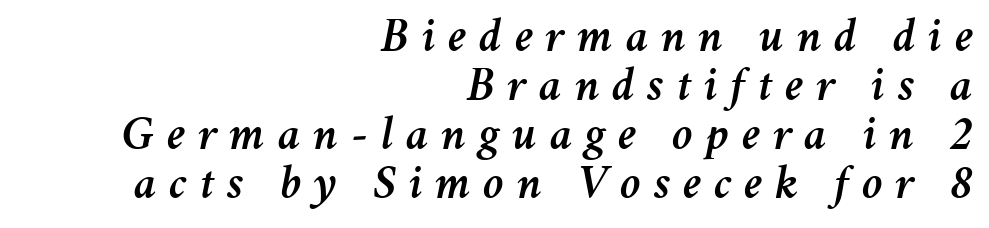
The rendering inserts visible extra space after every character. Summary of vertical rhythm: compact, with narrow interline spacing. The face used here is proportionally spaced, like ordinary book or web type. Line ends are locked; line starts wander. Bare-footed words on every line.
